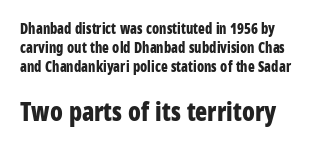
Plain, unruled lines of type. The specimen reads as upright at a glance. Whoever set this chose a conventional vertical rhythm. The emphasis by scale lands on block number two, below.
